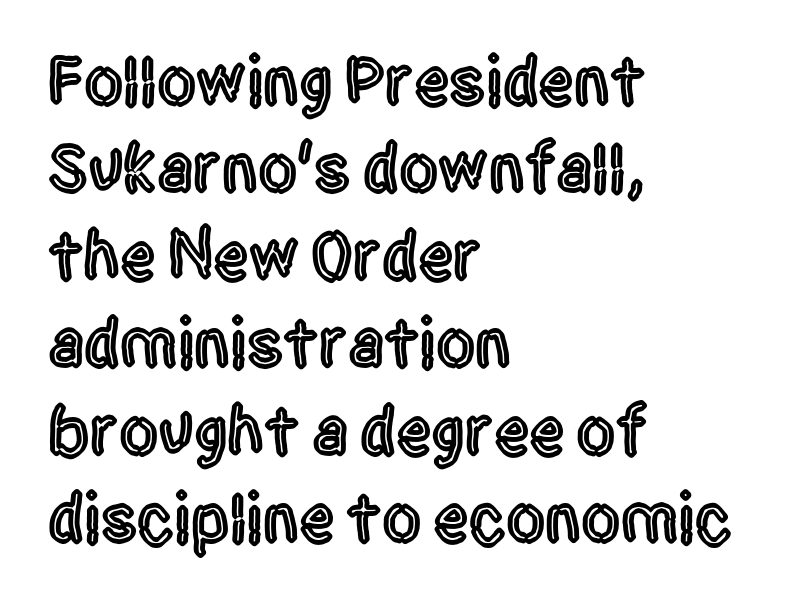
The passage shown has conventional tracking throughout. Which margin do the lines hug? The left one — the right edge is uneven. A typesetter would call this proportional, since set widths differ per character. These lines are composed in type without serifs. Quick note: underline off. Is there much room between lines? A standard amount, neither cramped nor airy.
